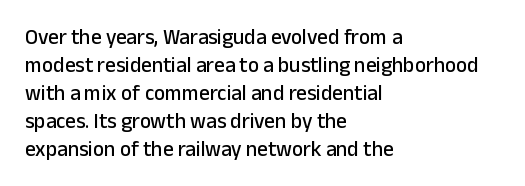
If you measured baseline to baseline, you'd find a middling distance. Descenders are the only things crossing below the line. The lines in this sample share a left origin and differ only in where they stop. Letter spacing: default. Quick note: not italic, upright.
